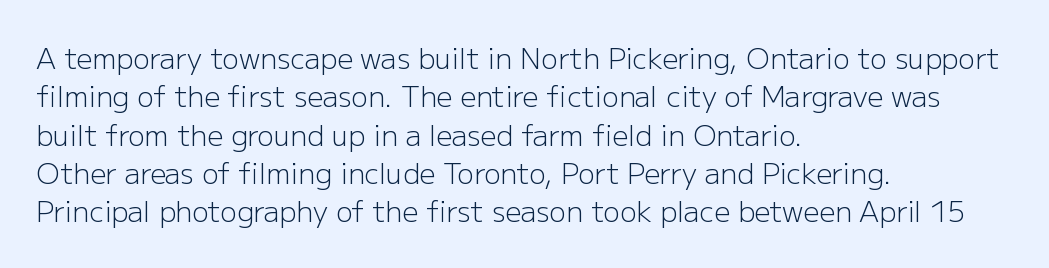
Q: Is the text bold? A: No.
Q: Is the text italic (slanted)? A: No, it is upright.
Q: Is the typeface a serif or a sans-serif typeface? A: Sans-serif.
Q: Is the text underlined? A: No.
Q: How is the paragraph aligned? A: Left-aligned.
Q: Is the spacing between letters normal or unusually wide? A: Normal.
Q: Is the spacing between lines tight, normal or loose? A: Normal.
Q: Width (condensed, normal, or wide)? A: Normal.
Q: Stroke contrast? A: Low.
Q: x-height? A: Medium.
Q: Monospaced? A: No.
